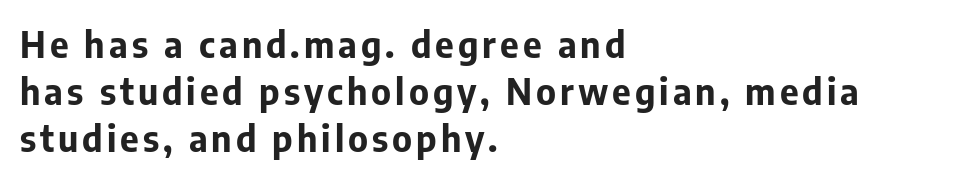
The type family on display is of the sans-serif kind. Thick stems and heavy bowls — unmistakably bold. Reading down the block, your eye returns to a fixed left position each line. Character widths vary here, with narrow letters taking less room than wide ones.
